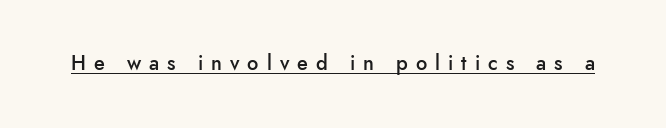
The image shows 20 px text type, upright; set unusually wide letter spacing (+0.4 em), underlined.
